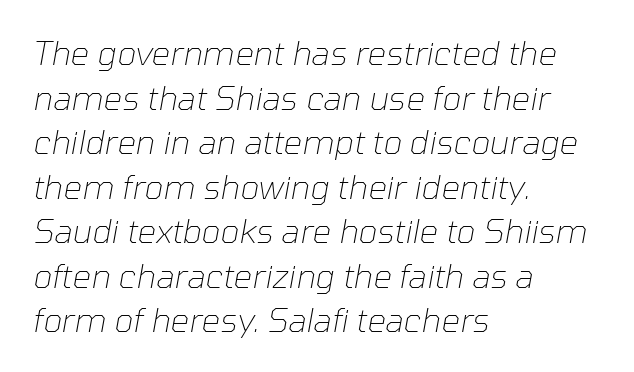
The image shows 33 px thin type, italic (leaning right); set left-aligned, normal line spacing (1.35x), normal letter spacing, not underlined; low stroke contrast and a medium x-height.
